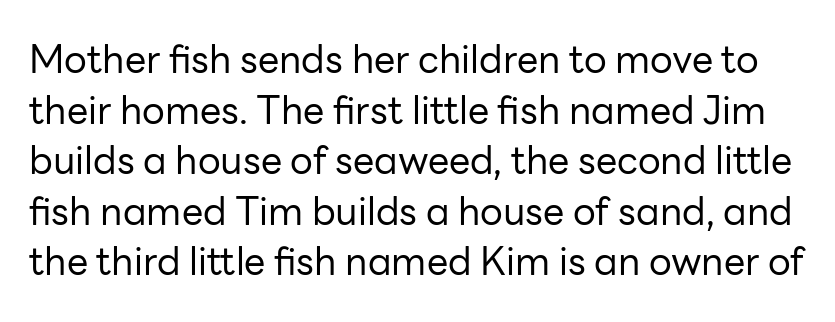
{"serif": "no", "italic": "no", "bold": "no", "weight": "regular", "width": "normal", "stroke_contrast": "low", "x_height": "medium", "monospaced": "no", "underline": "no", "line_spacing": "normal", "line_spacing_ratio": 1.33, "letter_spacing": "normal", "letter_spacing_em": 0.0, "glyph_px": 38}
